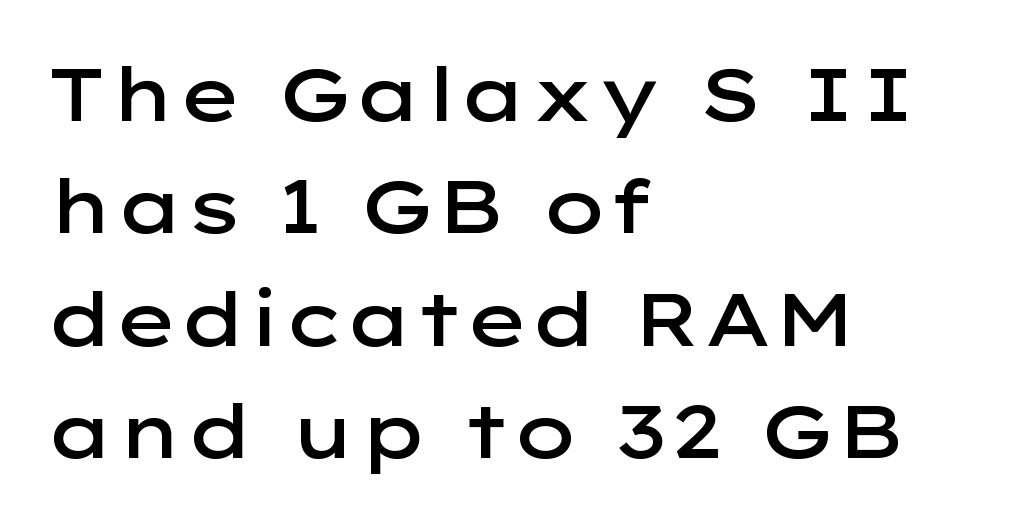
{"serif": "no", "italic": "no", "bold": "semi", "weight": "semibold", "width": "wide", "stroke_contrast": "low", "x_height": "medium", "monospaced": "no", "underline": "no", "align": "left", "line_spacing": "normal", "line_spacing_ratio": 1.5, "letter_spacing": "normal", "letter_spacing_em": 0.0, "glyph_px": 75}
